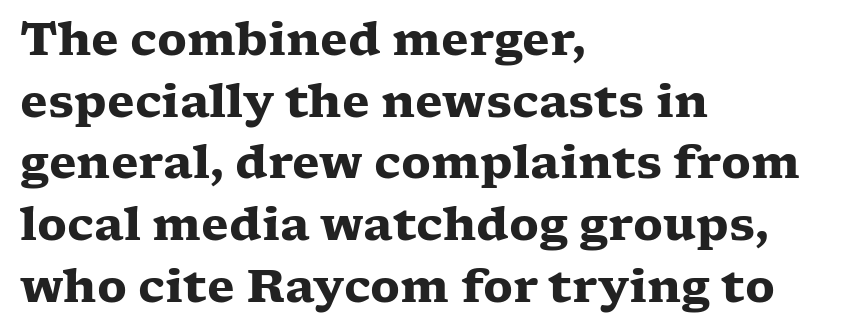
The image shows 45 px heavy, wide serif type, upright; set left-aligned, normal line spacing (1.37x), normal letter spacing, not underlined; low stroke contrast and a medium x-height.
